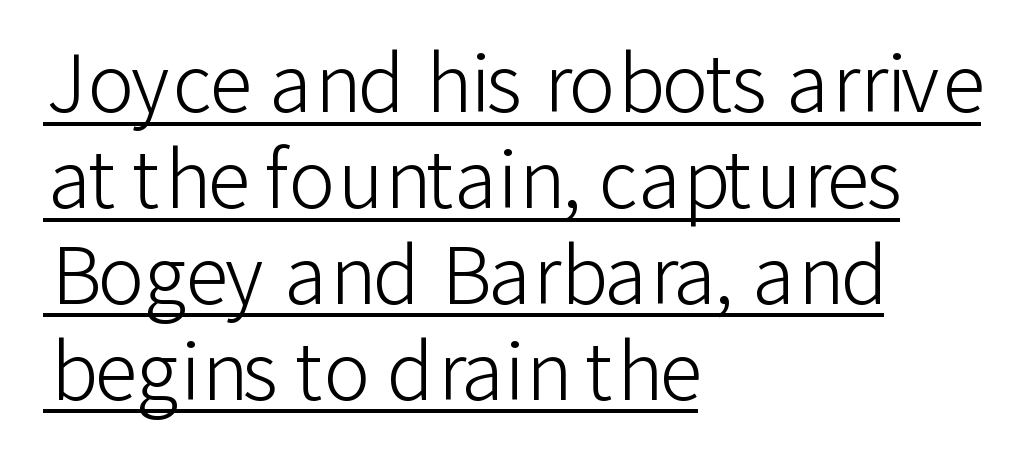
The image shows 78 px light sans-serif type, upright; set left-aligned, line spacing 1.23x, normal letter spacing, underlined; low stroke contrast and a medium x-height.
